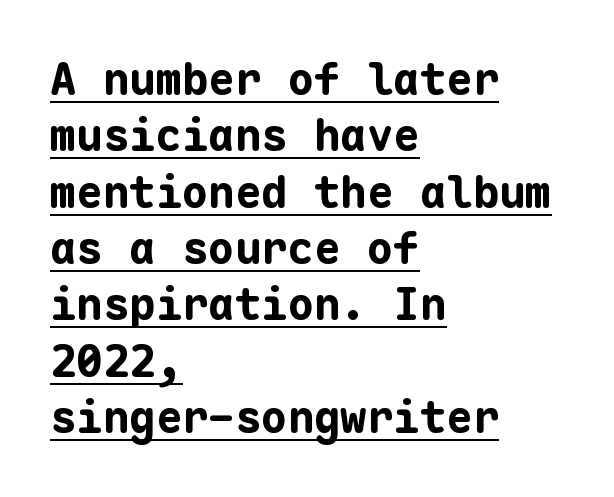
{"serif": "no", "italic": "no", "bold": "yes", "weight": "bold", "width": "normal", "stroke_contrast": "low", "x_height": "medium", "monospaced": "yes", "underline": "yes", "align": "left", "line_spacing": "normal", "line_spacing_ratio": 1.28, "letter_spacing": "normal", "letter_spacing_em": 0.0, "glyph_px": 44}
